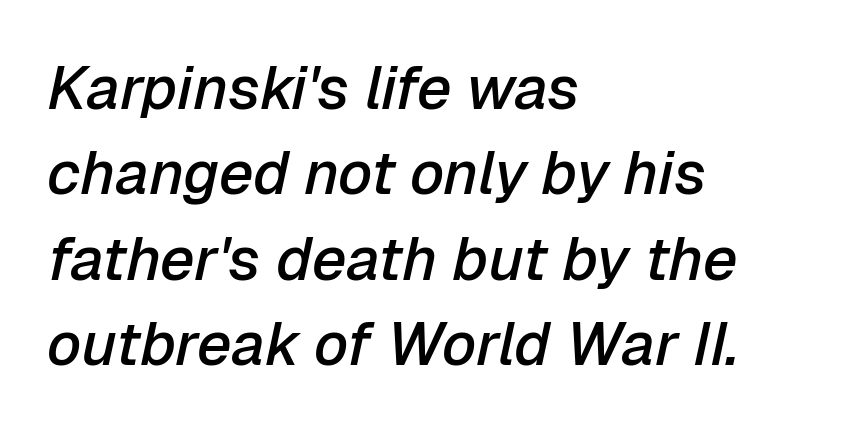
Looks like regular typesetting: each glyph gets only the width it needs. Vertically, the passage feels balanced, rows spaced as you'd expect. In terms of letterspacing, this is plain default setting. Short and long lines alike share a common starting point at left.
